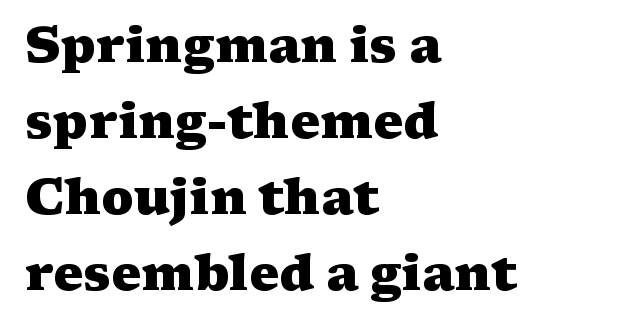
The image shows 50 px heavy, wide serif type, upright; set left-aligned, normal line spacing (1.52x), normal letter spacing, not underlined; medium stroke contrast and a medium x-height.
